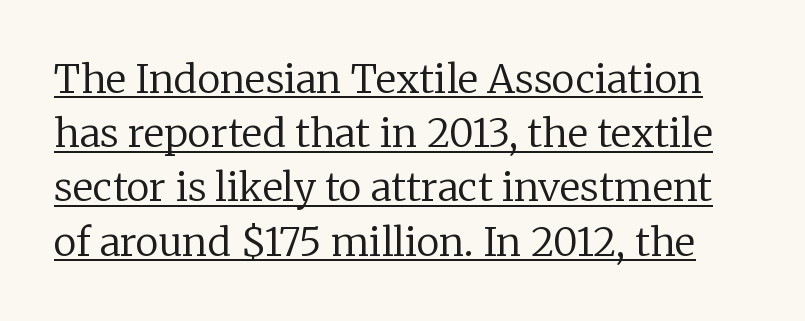
{"serif": "yes", "italic": "no", "bold": "no", "weight": "regular", "width": "normal", "stroke_contrast": "low", "x_height": "medium", "monospaced": "no", "underline": "yes", "line_spacing": "normal", "line_spacing_ratio": 1.39, "letter_spacing": "normal", "letter_spacing_em": 0.0, "glyph_px": 39}
